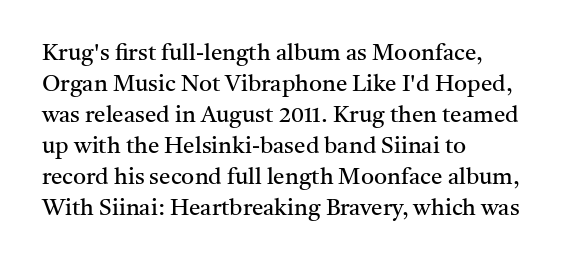
Q: Is the text bold? A: No.
Q: Is the text italic (slanted)? A: No, it is upright.
Q: Is the text underlined? A: No.
Q: How is the paragraph aligned? A: Left-aligned.
Q: Is the spacing between letters normal or unusually wide? A: Normal.
Q: Is the spacing between lines tight, normal or loose? A: Normal.
